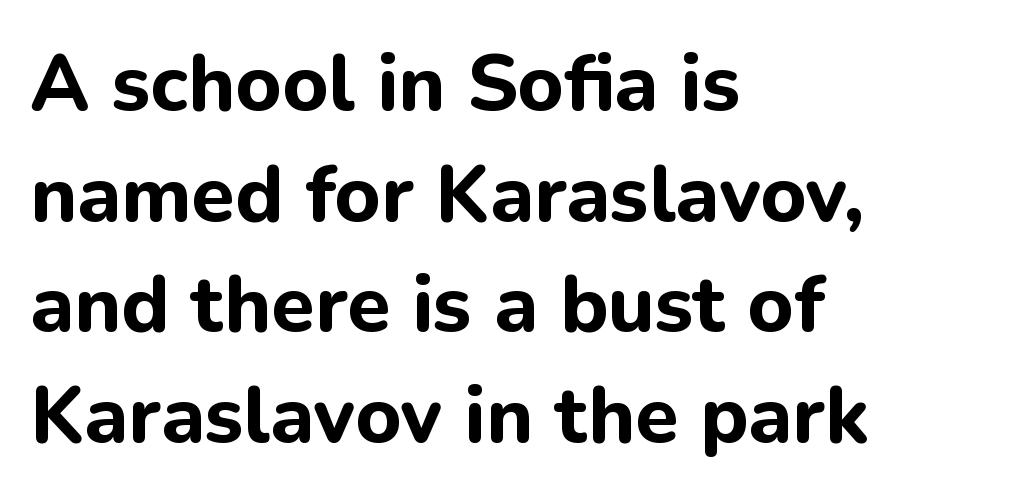
The image shows 79 px bold sans-serif type, upright; set left-aligned, normal line spacing (1.4x), normal letter spacing, not underlined; low stroke contrast and a medium x-height.
